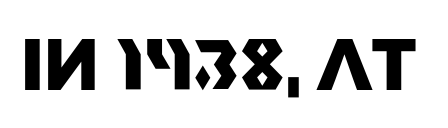
The face used here has the dense, thick strokes of a bold. Designer's note — italics off, roman on. Character widths vary here, with narrow letters taking less room than wide ones. Glance below the letters and you will spot only blank space. Does extra space separate the letters? No, they use regular spacing. Are there feet on the stems? There aren't — it's a sans.
